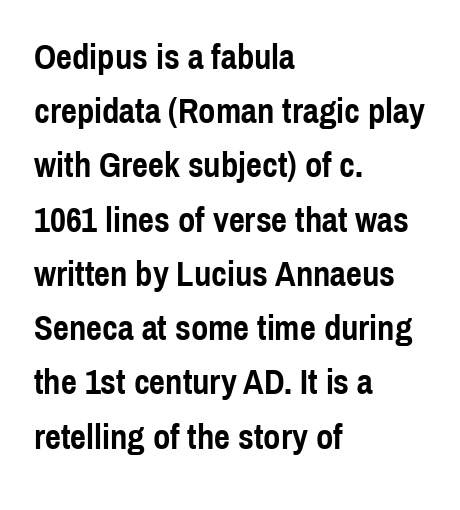
Q: Is the text bold? A: Yes.
Q: Is the text italic (slanted)? A: No, it is upright.
Q: Is the typeface a serif or a sans-serif typeface? A: Sans-serif.
Q: Is the text underlined? A: No.
Q: How is the paragraph aligned? A: Left-aligned.
Q: Is the spacing between letters normal or unusually wide? A: Normal.
Q: Is the spacing between lines tight, normal or loose? A: Normal.
Q: Width (condensed, normal, or wide)? A: Condensed.
Q: x-height? A: Medium.
Q: Monospaced? A: No.
